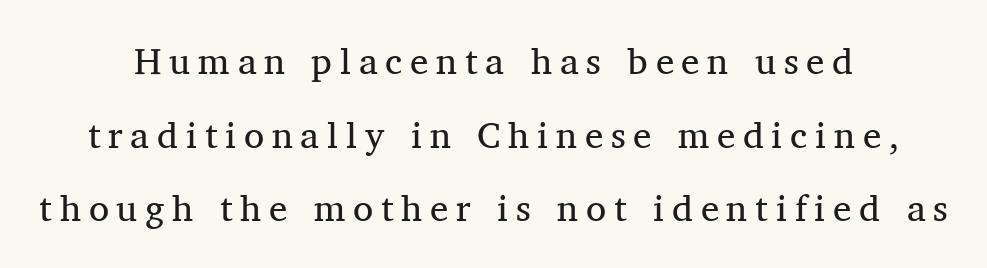
This sample has the flowing, uneven cadence of proportional lettering. Between one letter and the next there's a generous, obvious gap. A serif font was chosen for this passage. The space directly below the letters is spotless. Stems and bowls with no extra thickness — not bold.
